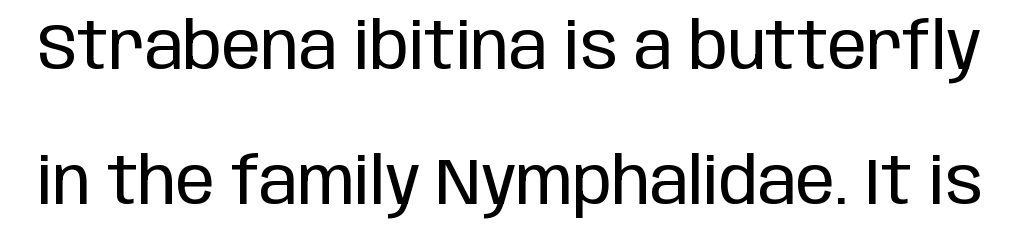
Upright lettering throughout. Whoever set this chose breathing room over compactness in the vertical rhythm. This reads as an unemphasized weight, regular at the heaviest. Rule under the text: the space is simply empty.
